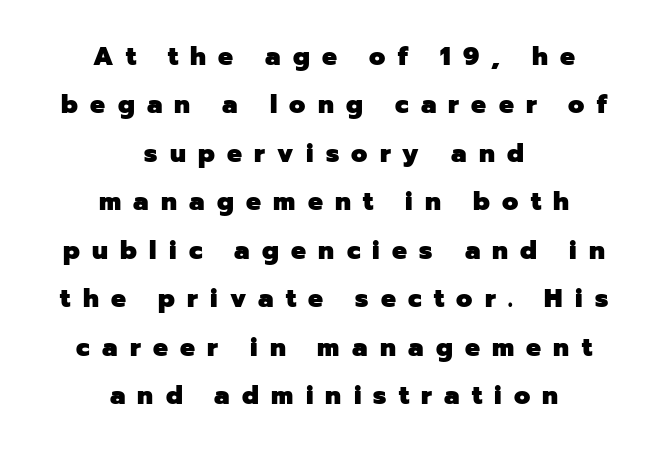
Leading: increased. The passage shown is not underscored anywhere. The text block is weighted toward neither margin, spreading evenly from the middle. These lines were composed using upright roman letters.
